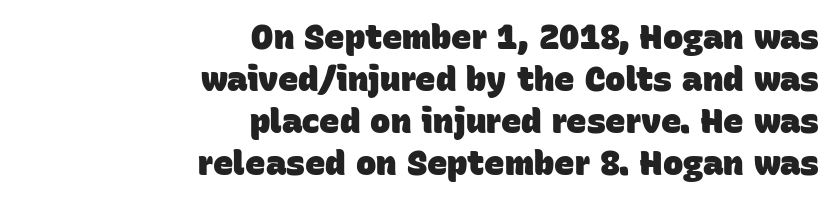
The face used here is rendered with its standard letterfit. Typographic density is high because the face is bold. No feet cap the strokes, marking this as sans-serif type. A student would call this right alignment; a typographer would say flush right, rag left. Character widths vary here, with narrow letters taking less room than wide ones.
